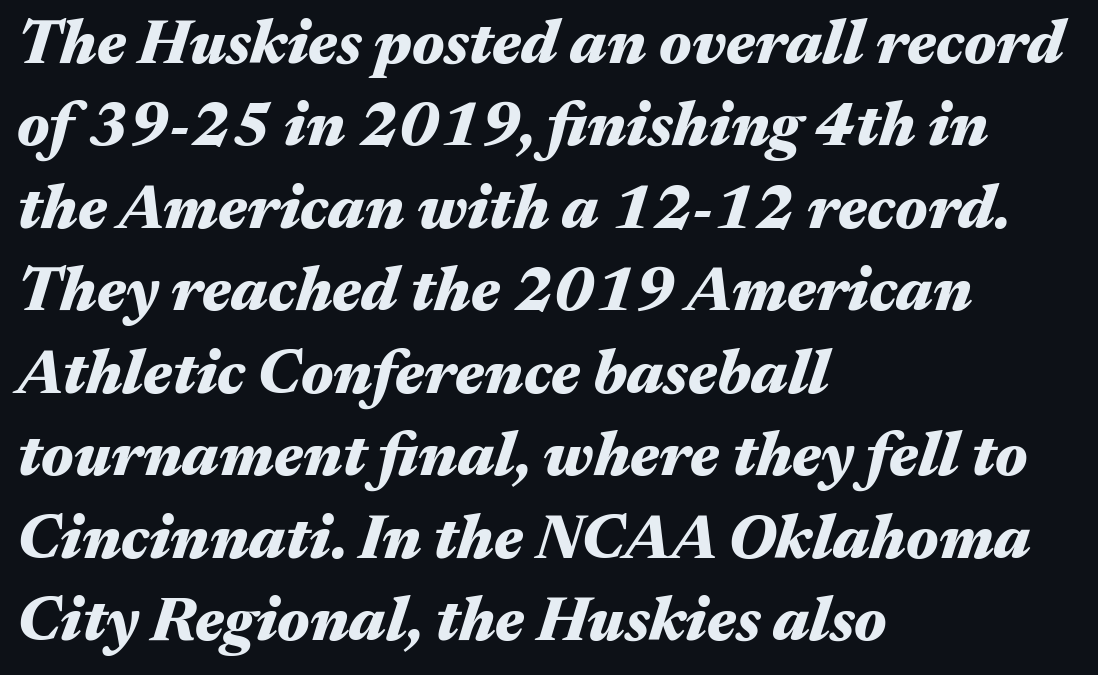
{"italic": "yes", "lean": "right", "slant_degrees": 17, "bold": "yes", "weight": "heavy", "width": "wide", "stroke_contrast": "medium", "x_height": "medium", "monospaced": "no", "underline": "no", "align": "left", "line_spacing": "normal", "line_spacing_ratio": 1.33, "letter_spacing": "normal", "letter_spacing_em": 0.0, "glyph_px": 62}
